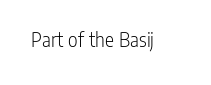
The passage shown is not underscored anywhere. The font's upright variant was chosen for this text. Stems here are at most as thick as an everyday book face. Observe the ordinary spacing: letters are neighbours, not strangers.
